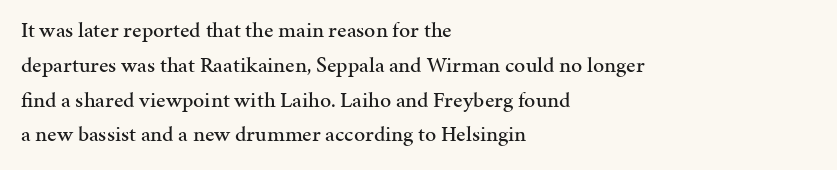
The letters stand straight up with perfectly vertical stems. The strip under each line holds only bare page. Each new line begins a customary step beneath the previous one. Inter-character spacing is left at the font's built-in metrics. The paragraph shown leans on its left margin.
